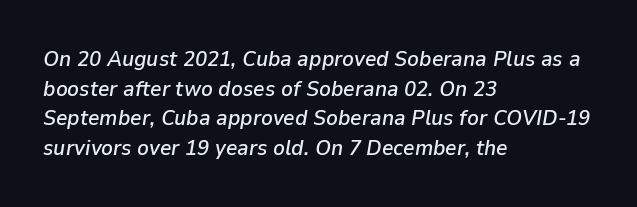
The image shows 22 px text type, italic (leaning right); set left-aligned, normal line spacing (1.35x), normal letter spacing, not underlined.
